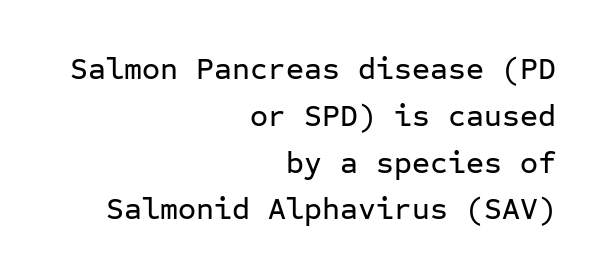
Q: Is the text italic (slanted)? A: No, it is upright.
Q: Is the typeface a serif or a sans-serif typeface? A: Sans-serif.
Q: Is the text underlined? A: No.
Q: How is the paragraph aligned? A: Right-aligned.
Q: Is the spacing between letters normal or unusually wide? A: Normal.
Q: Is the spacing between lines tight, normal or loose? A: Normal.
Q: Width (condensed, normal, or wide)? A: Normal.
Q: Stroke contrast? A: Low.
Q: x-height? A: Medium.
Q: Monospaced? A: Yes.
